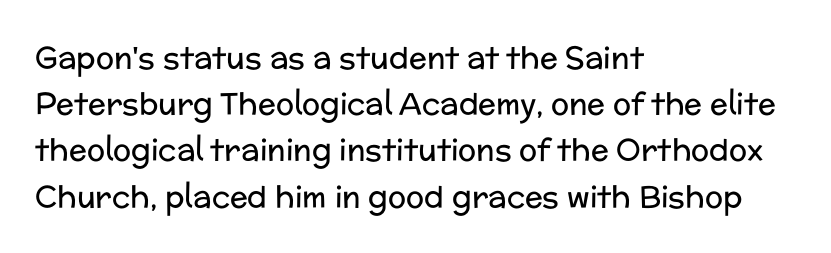
Anything drawn beneath the words? Only blank space. Letters have the restrained weight of plain body copy at most. Letter spacing: default. How would I describe the line gaps? Plain and ordinary. Left-aligned paragraph, ragged on the right.
